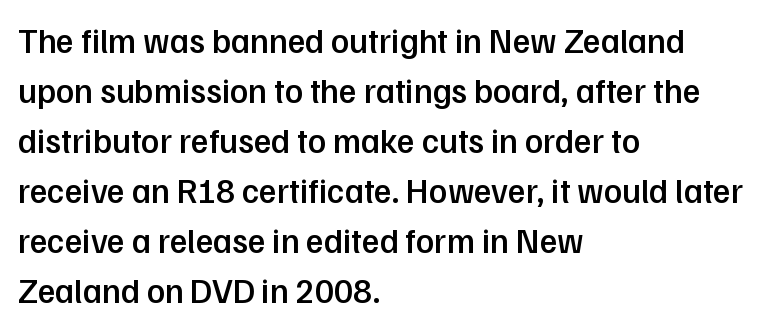
The tracking reads as untouched default to a designer's eye. Students, this is semibold: more ink than regular, less than bold. Posture: vertical. The rendering anchors every line to the left-hand side. Interline gaps are of average width in this sample. The type family on display is of the sans-serif kind.
